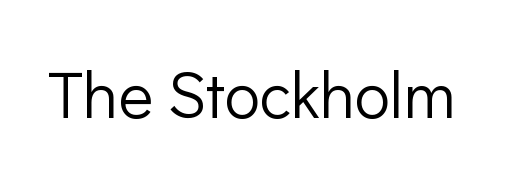
The image shows 66 px light sans-serif type, upright; set normal letter spacing, not underlined; low stroke contrast and a medium x-height.
